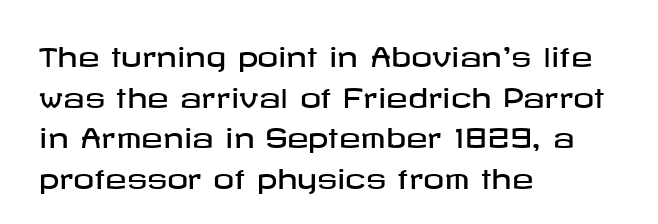
The image shows 26 px text type, upright; set left-aligned, normal line spacing (1.56x), normal letter spacing, not underlined.
